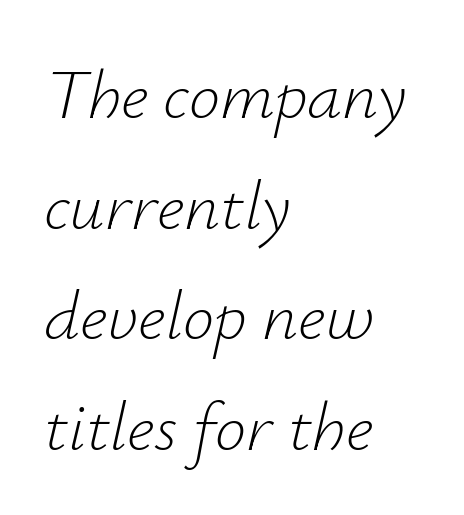
Q: Is the text bold? A: No.
Q: Is the text italic (slanted)? A: Yes, it leans right by about 12 degrees.
Q: Is the text underlined? A: No.
Q: How is the paragraph aligned? A: Left-aligned.
Q: Is the spacing between letters normal or unusually wide? A: Normal.
Q: Is the spacing between lines tight, normal or loose? A: Normal.
Q: Width (condensed, normal, or wide)? A: Normal.
Q: Stroke contrast? A: Low.
Q: x-height? A: Small.
Q: Monospaced? A: No.
